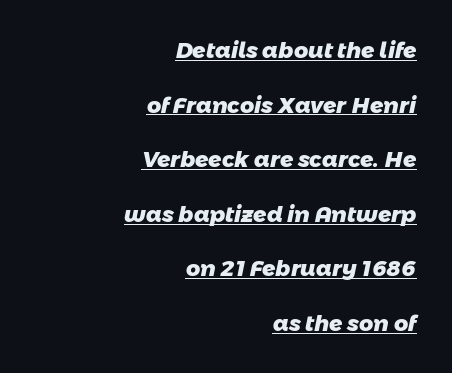
The image shows 22 px bold type; set right-aligned, loose line spacing (2.48x), normal letter spacing, underlined.
